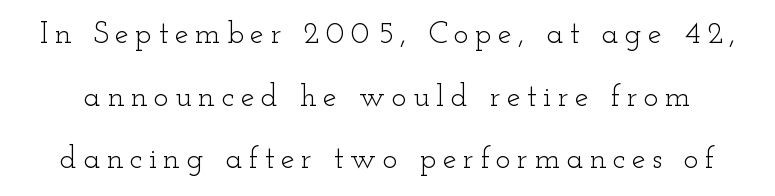
Q: Is the text bold? A: No.
Q: Is the text italic (slanted)? A: No, it is upright.
Q: Is the typeface a serif or a sans-serif typeface? A: Serif.
Q: Is the text underlined? A: No.
Q: Is the spacing between letters normal or unusually wide? A: Unusually wide.
Q: Is the spacing between lines tight, normal or loose? A: Loose.
Q: Width (condensed, normal, or wide)? A: Wide.
Q: Stroke contrast? A: Low.
Q: x-height? A: Small.
Q: Monospaced? A: No.
